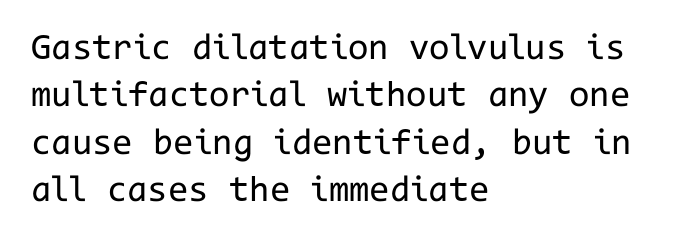
Does the type have serifs? No, each stem ends abruptly. Quick note: underline off. Standard letterfit; no display-style spreading of the glyphs. Visually the block forms a straight wall on the left and a jagged coastline on the right. The letters stand upright; this is a roman face. Do the characters align in a grid? Yes, the font is monospaced.
